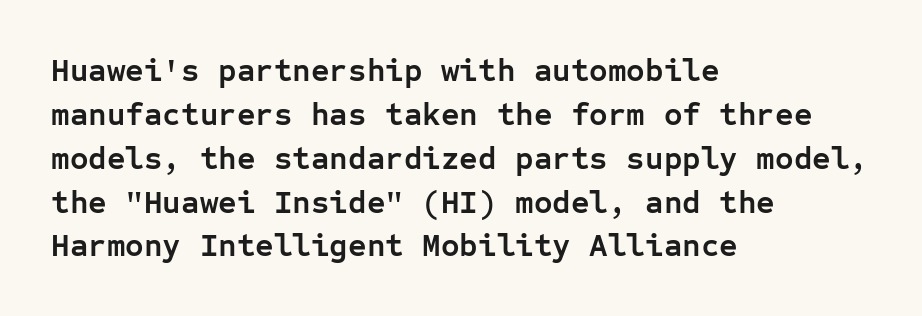
Q: Is the text bold? A: Yes.
Q: Is the text italic (slanted)? A: No, it is upright.
Q: Is the typeface a serif or a sans-serif typeface? A: Sans-serif.
Q: Is the text underlined? A: No.
Q: How is the paragraph aligned? A: Left-aligned.
Q: Is the spacing between letters normal or unusually wide? A: Normal.
Q: Is the spacing between lines tight, normal or loose? A: Normal.
Q: Width (condensed, normal, or wide)? A: Normal.
Q: Stroke contrast? A: Low.
Q: x-height? A: Medium.
Q: Monospaced? A: Yes.
